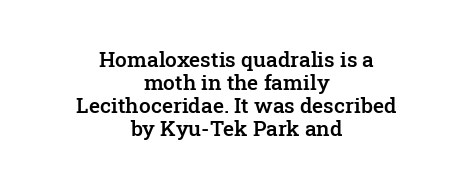
The image shows 21 px text type, upright; set centered, tight line spacing (1.1x), normal letter spacing, not underlined.
